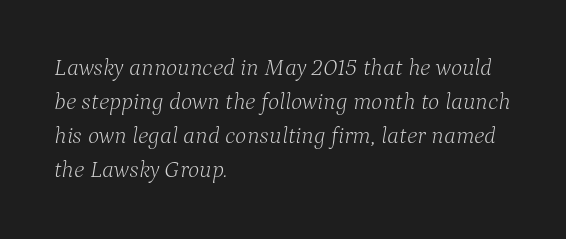
Q: Is the text bold? A: No.
Q: Is the text italic (slanted)? A: Yes, it leans right by about 9 degrees.
Q: Is the text underlined? A: No.
Q: How is the paragraph aligned? A: Left-aligned.
Q: Is the spacing between letters normal or unusually wide? A: Normal.
Q: Is the spacing between lines tight, normal or loose? A: Normal.
